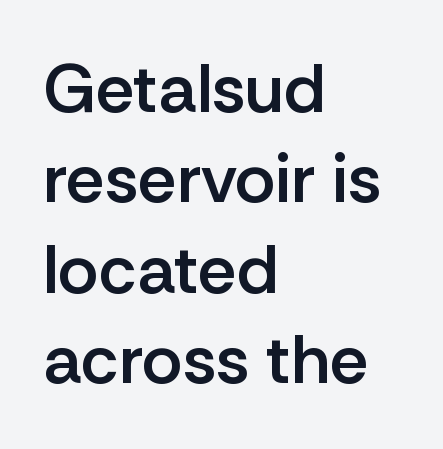
The image shows 69 px semibold sans-serif type, upright; set left-aligned, normal line spacing (1.31x), normal letter spacing, not underlined; low stroke contrast and a medium x-height.
